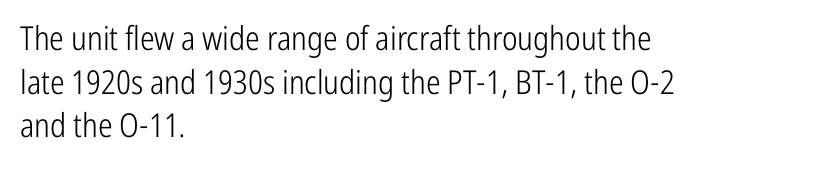
Do the characters align in a grid? No, the font is proportional. Summary of weight: not heavy and not bold. Style check: upright. In terms of letterspacing, this is plain default setting. No feet cap the strokes, marking this as sans-serif type. This sample keeps an unexceptional amount of space between lines.
